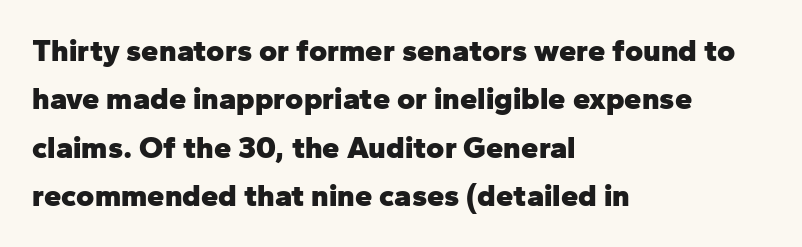
{"serif": "no", "italic": "no", "bold": "yes", "weight": "heavy", "width": "normal", "stroke_contrast": "low", "x_height": "medium", "monospaced": "no", "underline": "no", "align": "left", "line_spacing": "normal", "line_spacing_ratio": 1.56, "letter_spacing": "normal", "letter_spacing_em": 0.0, "glyph_px": 31}
